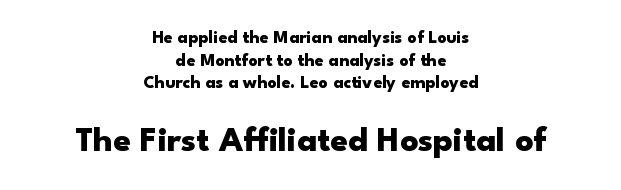
The image shows 35 px heavy, wide sans-serif type, upright; set centered, normal line spacing (1.26x), normal letter spacing, not underlined; the second (bottom) block is 1.94x larger; low stroke contrast and a small x-height.
